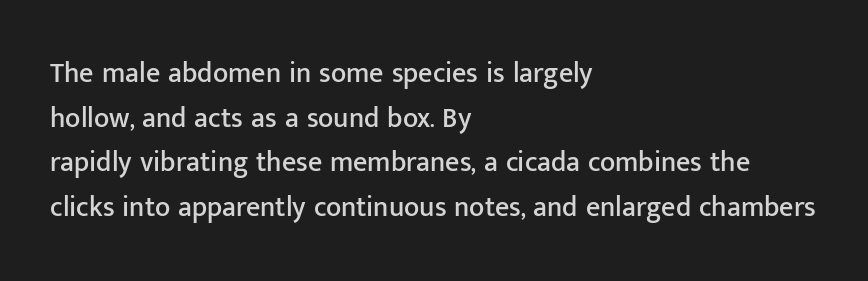
Q: Is the text italic (slanted)? A: No, it is upright.
Q: Is the typeface a serif or a sans-serif typeface? A: Sans-serif.
Q: Is the text underlined? A: No.
Q: How is the paragraph aligned? A: Left-aligned.
Q: Is the spacing between letters normal or unusually wide? A: Normal.
Q: Is the spacing between lines tight, normal or loose? A: Normal.
Q: Width (condensed, normal, or wide)? A: Normal.
Q: Stroke contrast? A: Low.
Q: x-height? A: Medium.
Q: Monospaced? A: No.
